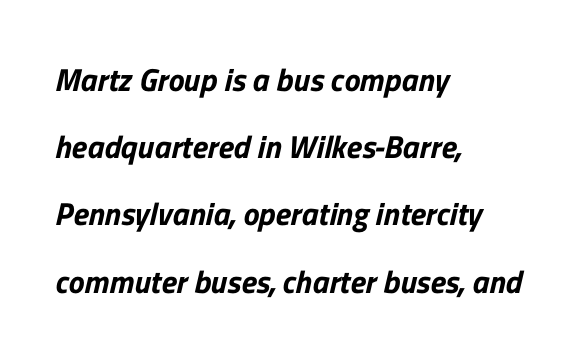
The image shows 32 px sans-serif type; set left-aligned, loose line spacing (2.1x), normal letter spacing, not underlined; low stroke contrast and a medium x-height.
